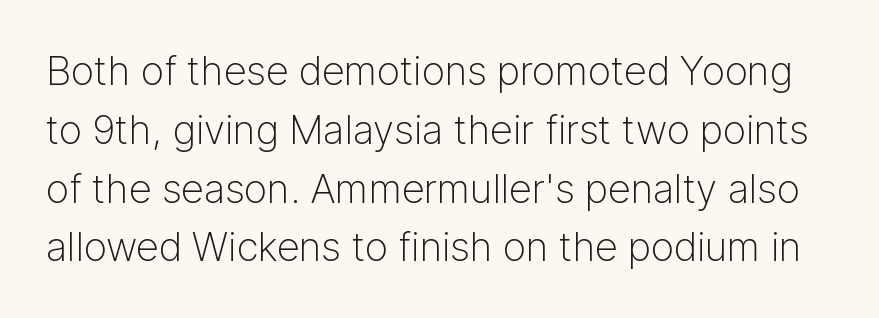
{"serif": "no", "italic": "no", "bold": "no", "weight": "light", "width": "normal", "stroke_contrast": "low", "x_height": "medium", "monospaced": "no", "underline": "no", "line_spacing": "normal", "line_spacing_ratio": 1.47, "letter_spacing": "normal", "letter_spacing_em": 0.0, "glyph_px": 40}
